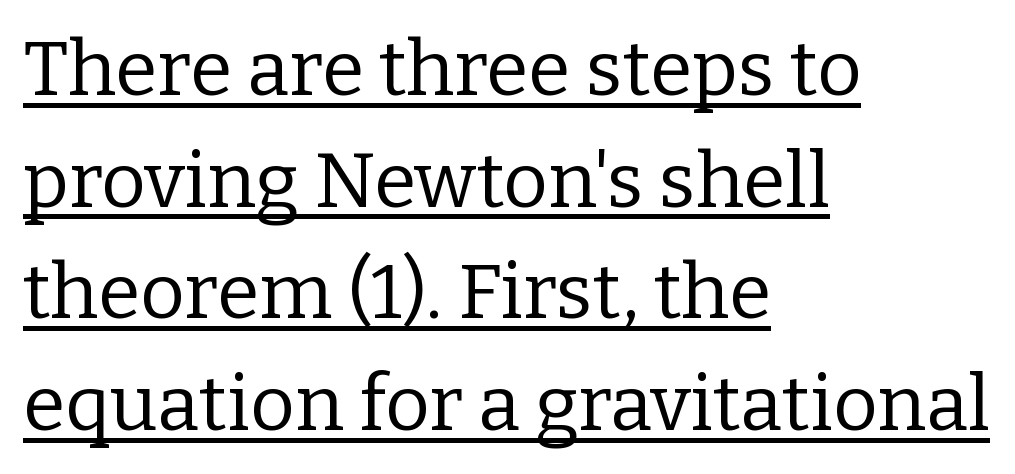
The image shows 77 px regular-weight serif type, upright; set left-aligned, normal line spacing (1.45x), normal letter spacing, underlined; low stroke contrast and a medium x-height.
